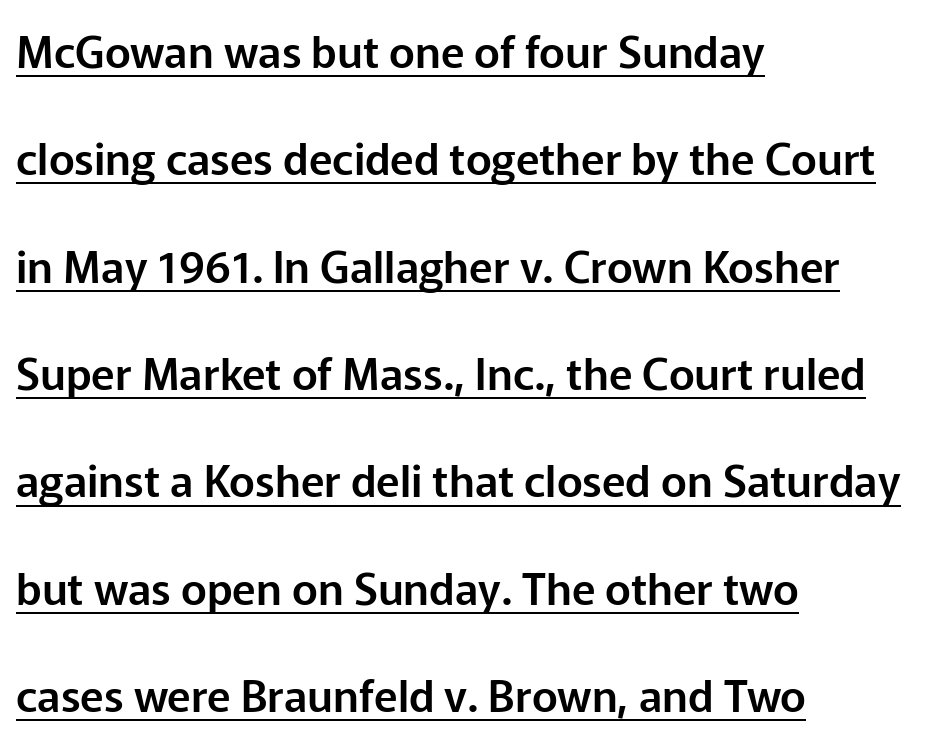
{"serif": "no", "italic": "no", "width": "normal", "stroke_contrast": "low", "x_height": "medium", "monospaced": "no", "underline": "yes", "align": "left", "line_spacing": "loose", "line_spacing_ratio": 2.44, "letter_spacing": "normal", "letter_spacing_em": 0.0, "glyph_px": 44}
